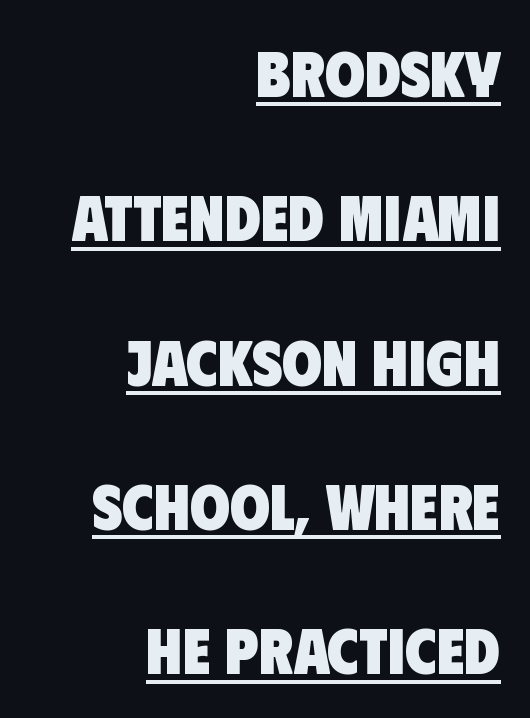
Compared with typical body copy, the letter spacing here is the same. The face used here has the dense, thick strokes of a bold. The line-height multiplier appears high, well above default. A rule runs beneath these lines of type. These lines stack with their right ends in a neat column. Nothing sits at the stroke ends, so this counts as sans-serif.
